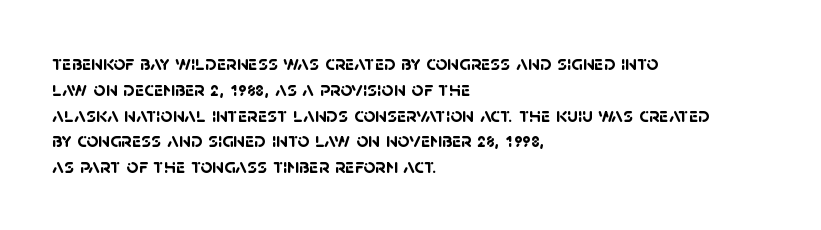
{"bold": "yes", "underline": "no", "align": "left", "line_spacing_ratio": 1.23, "letter_spacing": "normal", "letter_spacing_em": 0.0, "glyph_px": 21}
